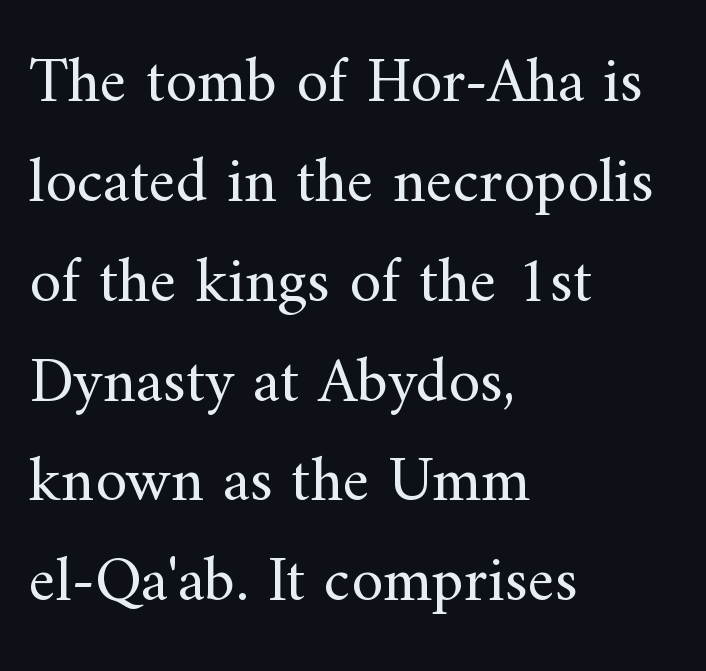
{"serif": "yes", "italic": "no", "bold": "no", "weight": "regular", "width": "normal", "stroke_contrast": "medium", "x_height": "small", "monospaced": "no", "underline": "no", "align": "left", "line_spacing": "normal", "line_spacing_ratio": 1.56, "letter_spacing": "normal", "letter_spacing_em": 0.0, "glyph_px": 64}
